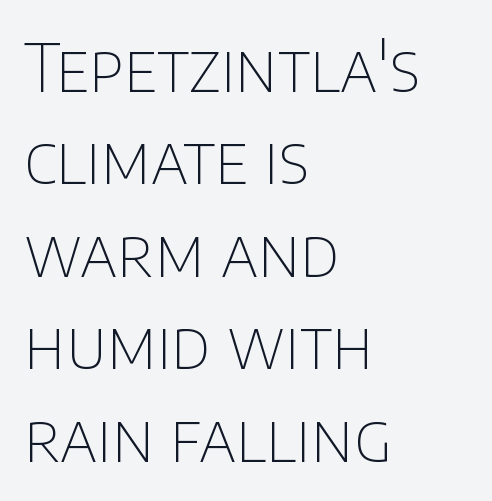
{"serif": "no", "italic": "no", "bold": "no", "weight": "thin", "width": "normal", "stroke_contrast": "low", "x_height": "large", "monospaced": "no", "underline": "no", "align": "left", "line_spacing": "normal", "line_spacing_ratio": 1.4, "letter_spacing": "normal", "letter_spacing_em": 0.0, "glyph_px": 66}
